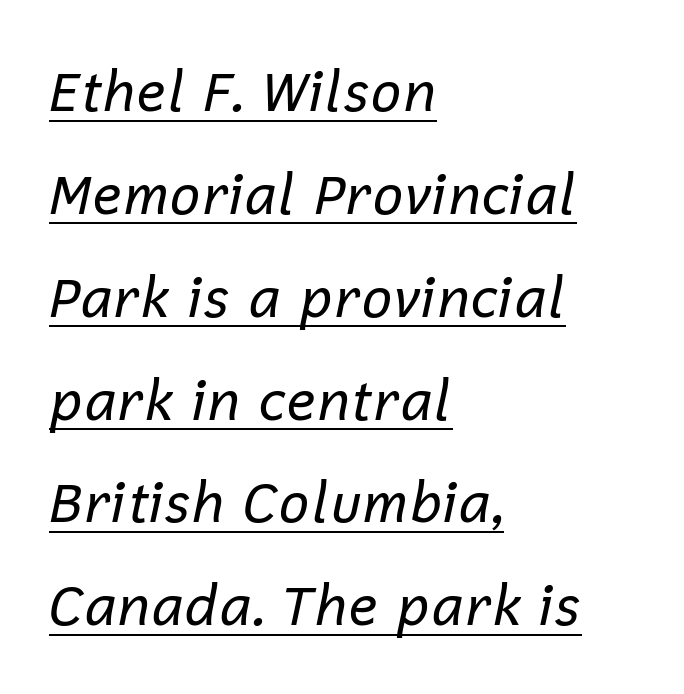
The image shows 55 px regular-weight type, italic (leaning right); set left-aligned, line spacing 1.87x, normal letter spacing, underlined; low stroke contrast and a medium x-height.
